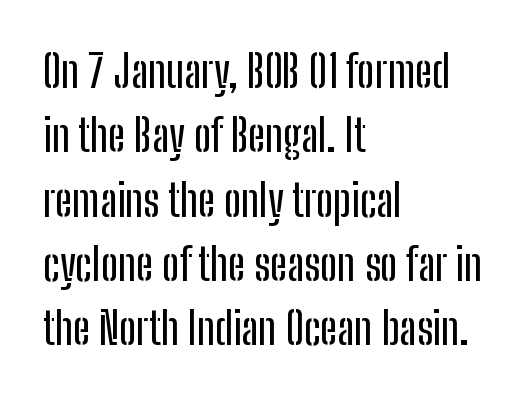
The image shows 45 px condensed sans-serif type, upright; set left-aligned, normal line spacing (1.43x), normal letter spacing, not underlined; low stroke contrast and a medium x-height.
